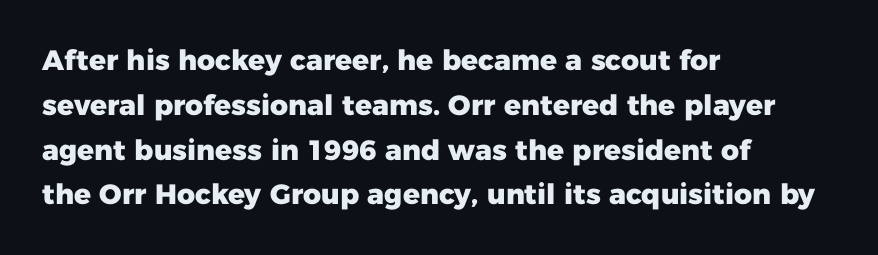
Vertical strokes here are truly vertical. Baseline-to-baseline distance is the conventional proportion of letter height. Descender tails drop into unmarked territory. Its strokes are broad and dark, the hallmark of bold type. Observe the ordinary spacing: letters are neighbours, not strangers.
